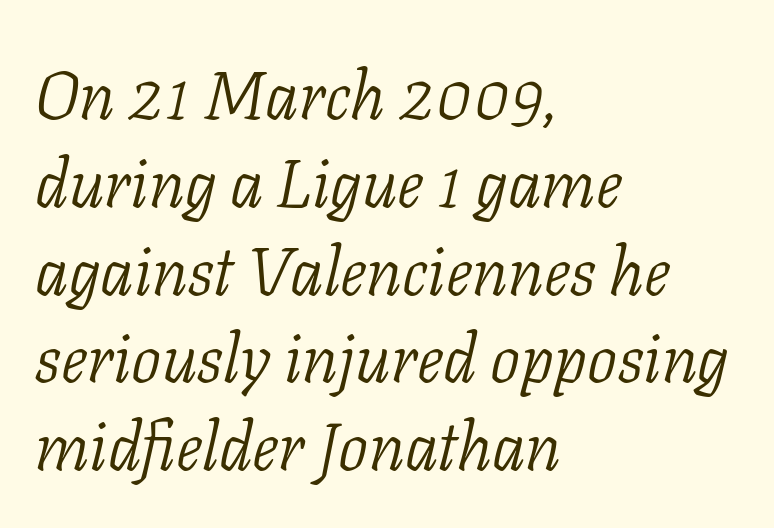
The image shows 67 px light serif type, italic (leaning right); set left-aligned, normal line spacing (1.31x), normal letter spacing, not underlined; low stroke contrast and a medium x-height.
